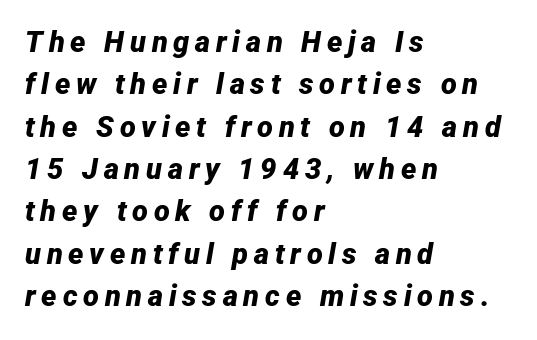
{"italic": "yes", "lean": "right", "slant_degrees": 12, "bold": "yes", "weight": "bold", "width": "normal", "stroke_contrast": "low", "x_height": "medium", "monospaced": "no", "underline": "no", "align": "left", "line_spacing": "normal", "line_spacing_ratio": 1.46, "letter_spacing": "wide", "letter_spacing_em": 0.2, "glyph_px": 29}
